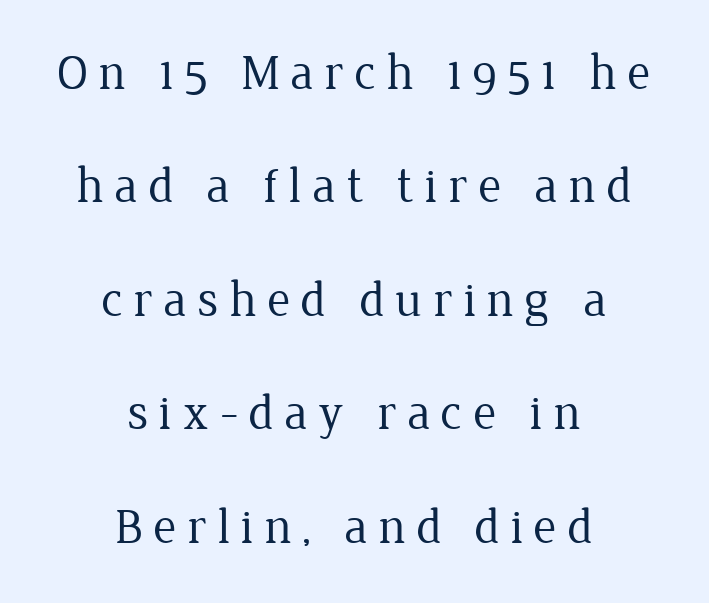
The image shows 50 px regular-weight serif type, upright; set centered, loose line spacing (2.27x), unusually wide letter spacing (+0.21 em), not underlined; low stroke contrast and a medium x-height.
